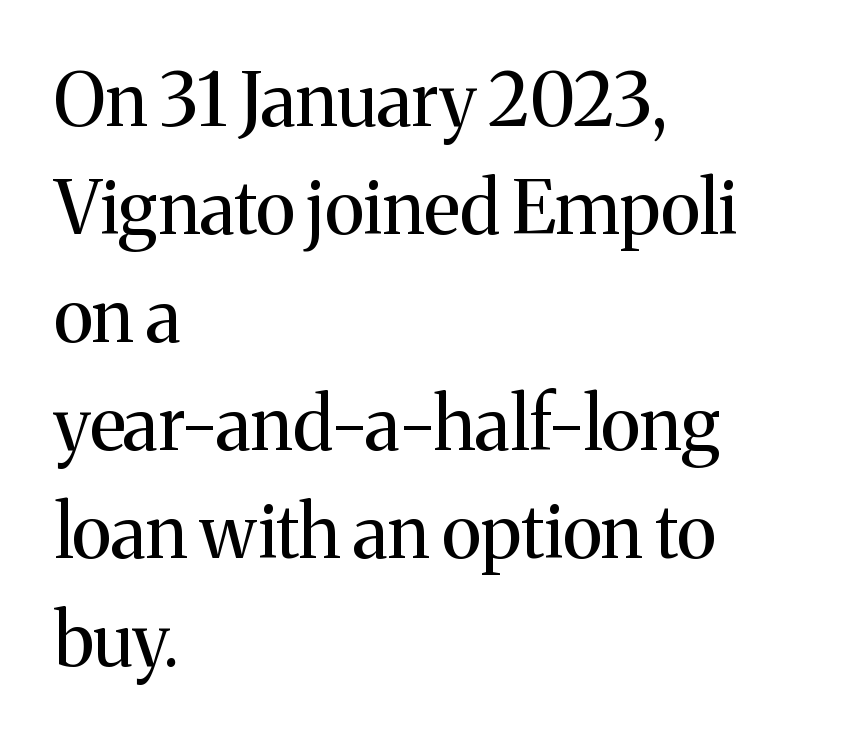
Q: Is the text bold? A: No.
Q: Is the text italic (slanted)? A: No, it is upright.
Q: Is the typeface a serif or a sans-serif typeface? A: Serif.
Q: Is the text underlined? A: No.
Q: How is the paragraph aligned? A: Left-aligned.
Q: Is the spacing between letters normal or unusually wide? A: Normal.
Q: Is the spacing between lines tight, normal or loose? A: Normal.
Q: Width (condensed, normal, or wide)? A: Normal.
Q: Stroke contrast? A: Medium.
Q: x-height? A: Medium.
Q: Monospaced? A: No.
